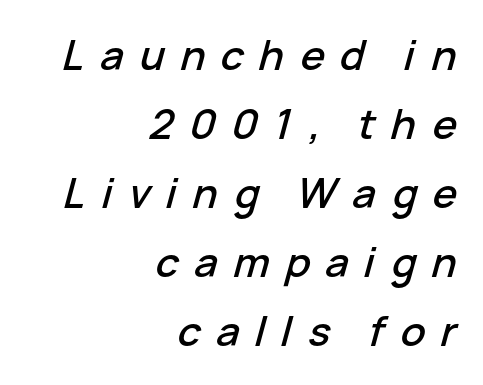
{"italic": "yes", "lean": "right", "slant_degrees": 15, "width": "normal", "stroke_contrast": "low", "x_height": "medium", "monospaced": "no", "underline": "no", "align": "right", "line_spacing": "normal", "line_spacing_ratio": 1.68, "letter_spacing": "wide", "letter_spacing_em": 0.38, "glyph_px": 41}
